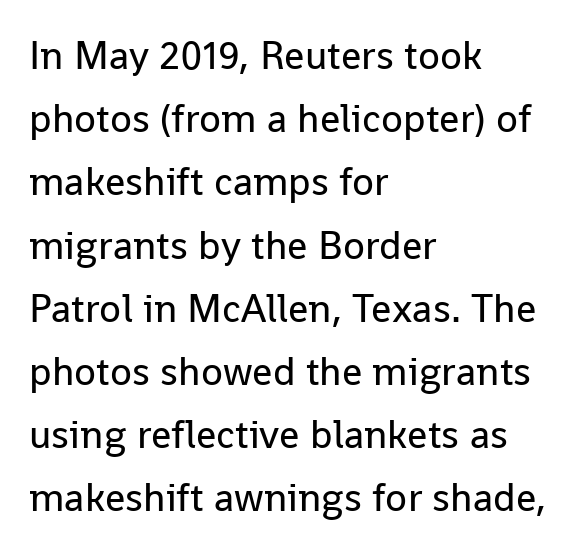
Q: Is the text bold? A: No.
Q: Is the text italic (slanted)? A: No, it is upright.
Q: Is the typeface a serif or a sans-serif typeface? A: Sans-serif.
Q: Is the text underlined? A: No.
Q: How is the paragraph aligned? A: Left-aligned.
Q: Is the spacing between letters normal or unusually wide? A: Normal.
Q: Is the spacing between lines tight, normal or loose? A: Normal.
Q: Width (condensed, normal, or wide)? A: Normal.
Q: Stroke contrast? A: Low.
Q: x-height? A: Medium.
Q: Monospaced? A: No.
